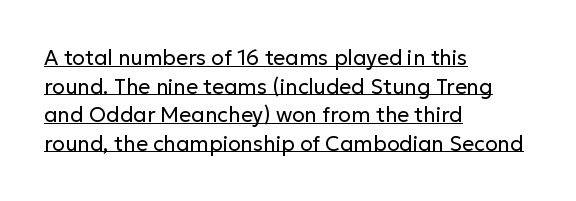
{"italic": "no", "bold": "no", "underline": "yes", "align": "left", "line_spacing": "normal", "line_spacing_ratio": 1.36, "letter_spacing": "normal", "letter_spacing_em": 0.0, "glyph_px": 21}
